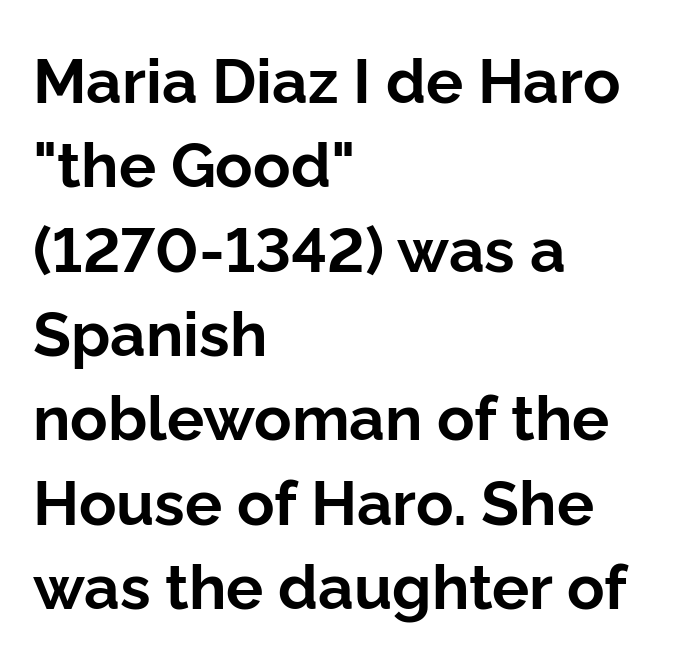
{"serif": "no", "italic": "no", "bold": "yes", "weight": "bold", "width": "normal", "stroke_contrast": "low", "x_height": "medium", "monospaced": "no", "underline": "no", "align": "left", "line_spacing": "normal", "line_spacing_ratio": 1.36, "letter_spacing": "normal", "letter_spacing_em": 0.0, "glyph_px": 62}
